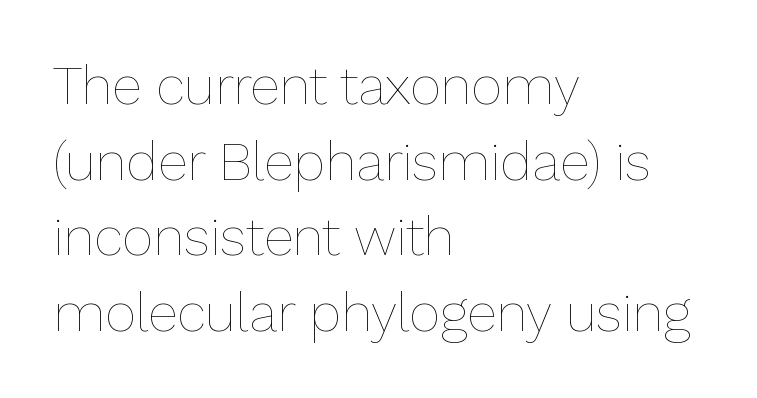
Q: Is the text bold? A: No.
Q: Is the text italic (slanted)? A: No, it is upright.
Q: Is the text underlined? A: No.
Q: How is the paragraph aligned? A: Left-aligned.
Q: Is the spacing between letters normal or unusually wide? A: Normal.
Q: Is the spacing between lines tight, normal or loose? A: Normal.
Q: Width (condensed, normal, or wide)? A: Normal.
Q: Stroke contrast? A: Low.
Q: x-height? A: Medium.
Q: Monospaced? A: No.
